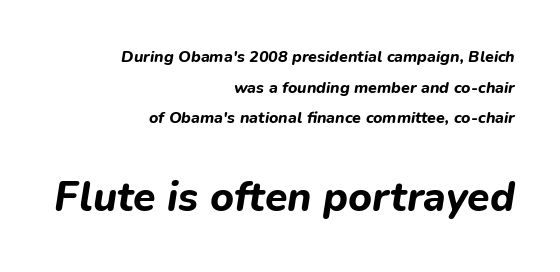
Check under the words: just untouched page. Style check: oblique. Size hierarchy here favors the trailing block over the leading one. Leftover space on each line is placed entirely before the opening word.
